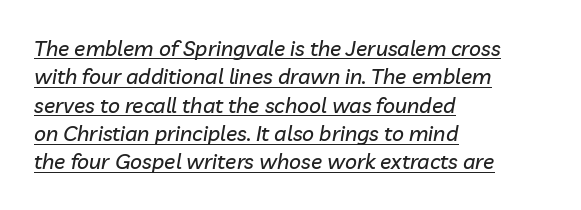
Every row of glyphs begins at an identical x-position on the left. The text carries the slant typical of an italic or oblique font. This sample uses plain, unmodified letter spacing. Does the leading feel generous? No, just average.
